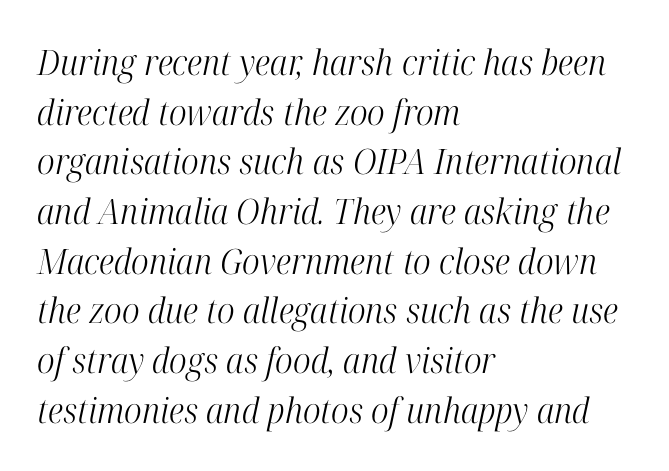
Q: Is the text bold? A: No.
Q: Is the text italic (slanted)? A: Yes, it leans right by about 12 degrees.
Q: Is the typeface a serif or a sans-serif typeface? A: Serif.
Q: Is the text underlined? A: No.
Q: How is the paragraph aligned? A: Left-aligned.
Q: Is the spacing between letters normal or unusually wide? A: Normal.
Q: Is the spacing between lines tight, normal or loose? A: Normal.
Q: Width (condensed, normal, or wide)? A: Condensed.
Q: Stroke contrast? A: High.
Q: x-height? A: Medium.
Q: Monospaced? A: No.
